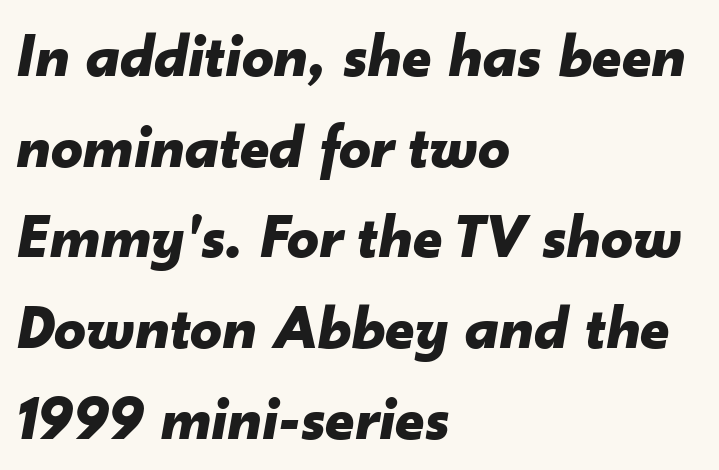
Weight check: bold — yes, fully. Is this a fixed-width face? No — the glyphs have proportional, varying widths. Line spacing here is normal. Rendered with sloped, italic letterforms. A bare baseline throughout the passage. Short note: letters normally spaced.
